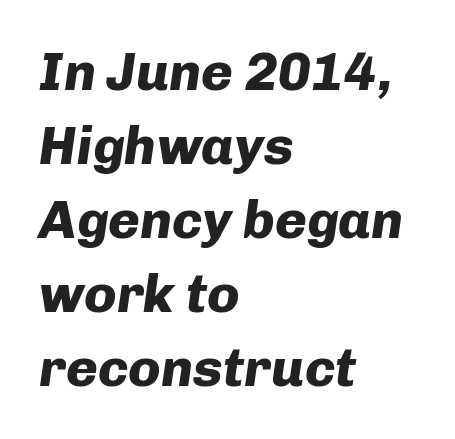
The image shows 54 px heavy type, italic (leaning right); set left-aligned, normal line spacing (1.37x), normal letter spacing, not underlined; low stroke contrast and a medium x-height.
